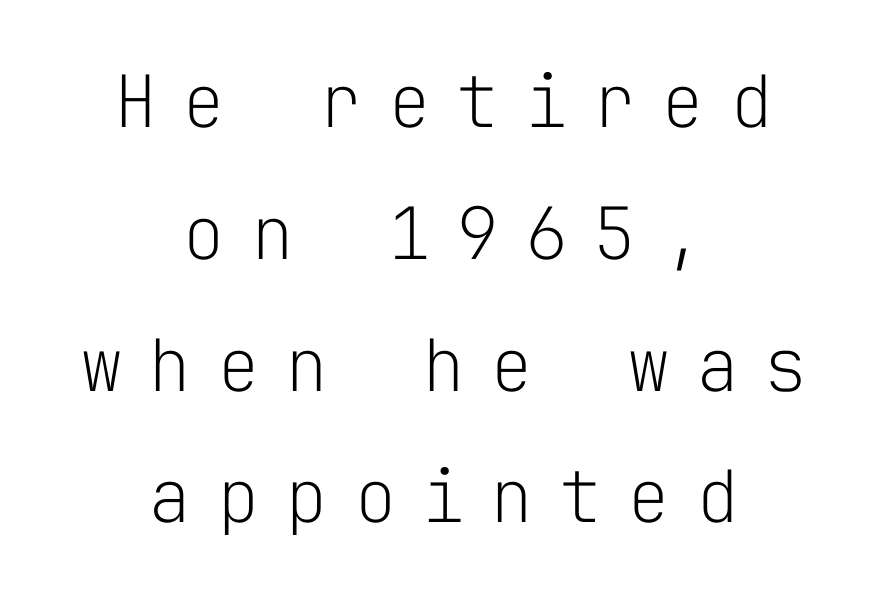
Q: Is the text bold? A: No.
Q: Is the text italic (slanted)? A: No, it is upright.
Q: Is the typeface a serif or a sans-serif typeface? A: Sans-serif.
Q: Is the text underlined? A: No.
Q: How is the paragraph aligned? A: Centered.
Q: Is the spacing between letters normal or unusually wide? A: Unusually wide.
Q: Width (condensed, normal, or wide)? A: Normal.
Q: Stroke contrast? A: Low.
Q: x-height? A: Medium.
Q: Monospaced? A: Yes.
